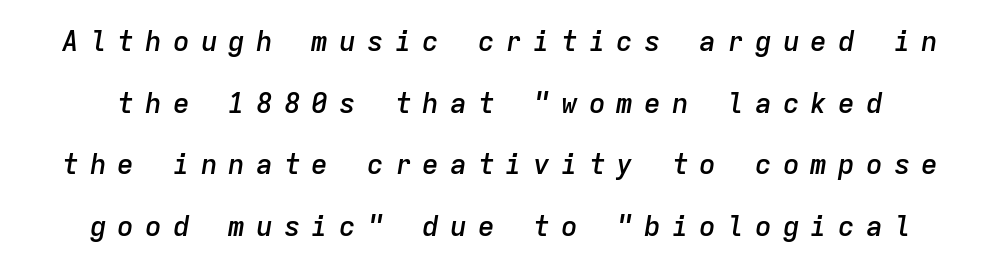
{"italic": "yes", "lean": "right", "slant_degrees": 9, "bold": "semi", "weight": "semibold", "width": "normal", "stroke_contrast": "low", "x_height": "medium", "monospaced": "yes", "underline": "no", "line_spacing": "loose", "line_spacing_ratio": 2.2, "letter_spacing": "wide", "letter_spacing_em": 0.39, "glyph_px": 28}
